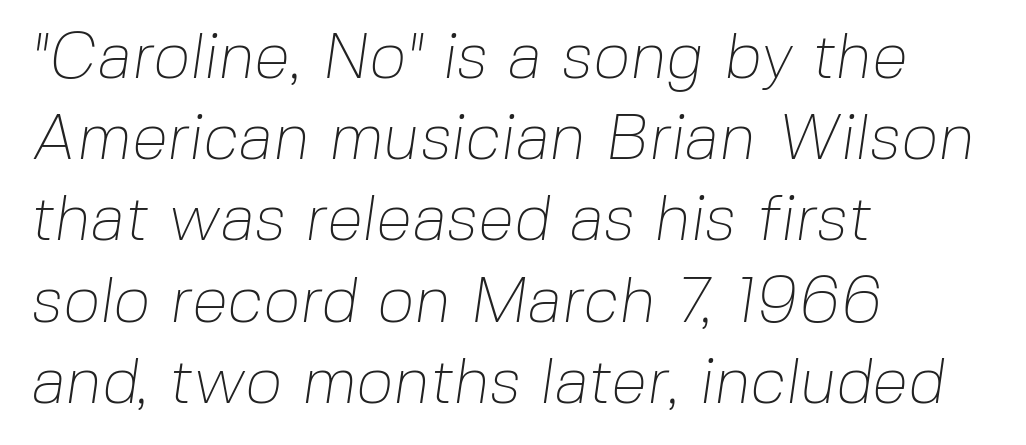
Descenders hang freely into open space. The rendering keeps characters at their native spacing. You could not count columns in this text — the font is proportionally spaced. Visually the block forms a straight wall on the left and a jagged coastline on the right. You can tell from the bare stems that sans-serif type was used. How would I describe the line gaps? Plain and ordinary.
